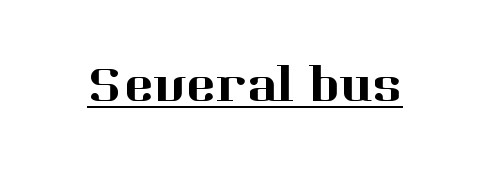
{"serif": "yes", "italic": "no", "width": "normal", "stroke_contrast": "high", "x_height": "medium", "monospaced": "no", "underline": "yes", "letter_spacing": "normal", "letter_spacing_em": 0.0, "glyph_px": 51}
